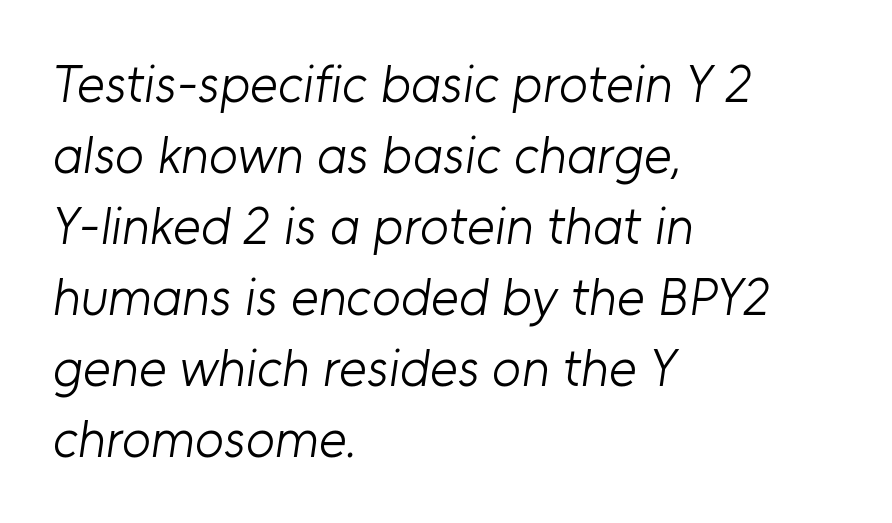
Q: Is the text bold? A: No.
Q: Is the typeface a serif or a sans-serif typeface? A: Sans-serif.
Q: Is the text underlined? A: No.
Q: How is the paragraph aligned? A: Left-aligned.
Q: Is the spacing between letters normal or unusually wide? A: Normal.
Q: Is the spacing between lines tight, normal or loose? A: Normal.
Q: Width (condensed, normal, or wide)? A: Normal.
Q: Stroke contrast? A: Low.
Q: x-height? A: Medium.
Q: Monospaced? A: No.
